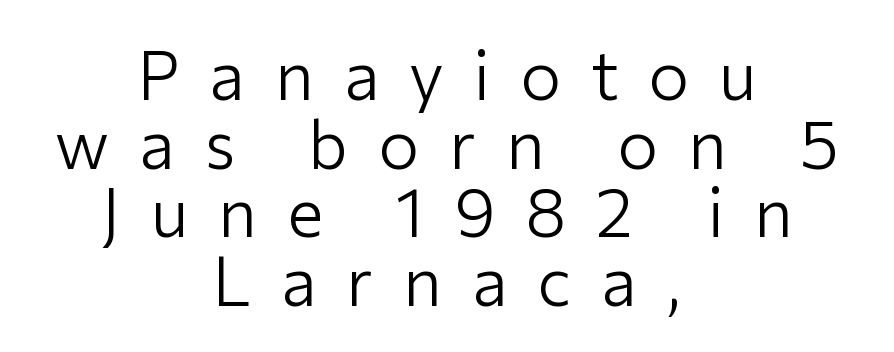
Varying glyph widths throughout — classic text-font behaviour. Underlining? Definitely not there. Each new line begins almost immediately beneath the previous one. Is the block centered? Yes — each line is placed symmetrically about the middle. The rendering shows plain stroke endings on the letterforms — a sans-serif design.
